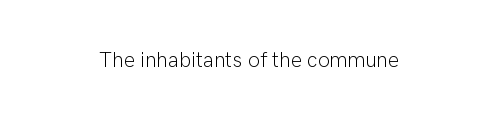
The image shows 21 px text type, upright; set centered, normal letter spacing, not underlined.
